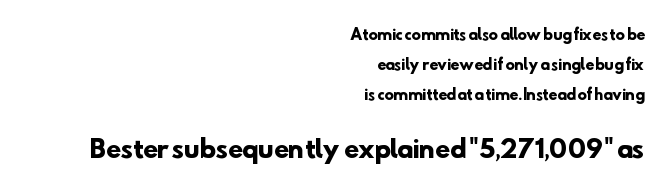
{"bold": "yes", "underline": "no", "align": "right", "line_spacing": "loose", "line_spacing_ratio": 2.14, "letter_spacing": "normal", "letter_spacing_em": 0.0, "larger_block": "second", "size_ratio": 1.71, "glyph_px": 24}
